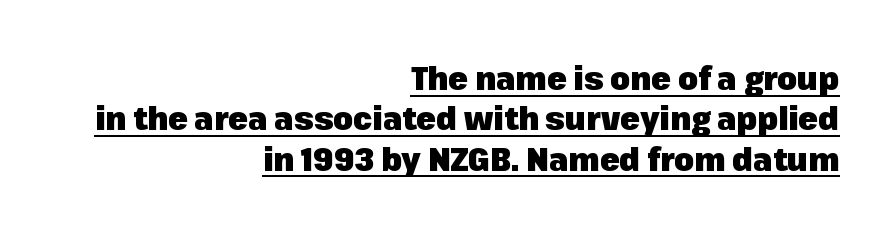
The type sits square on the baseline with zero lean. Varying glyph widths throughout — classic text-font behaviour. The rendering anchors every line to the right-hand side. Check the space under the baseline: a stroke is drawn there. Serif or sans? Sans — the stroke terminals are bare.
